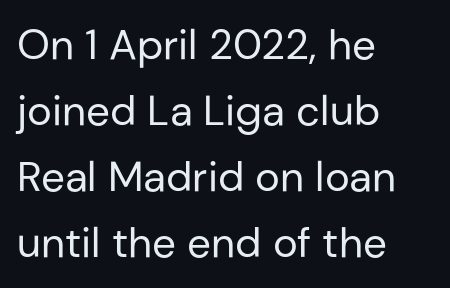
Q: Is the text bold? A: No.
Q: Is the text italic (slanted)? A: No, it is upright.
Q: Is the typeface a serif or a sans-serif typeface? A: Sans-serif.
Q: Is the text underlined? A: No.
Q: How is the paragraph aligned? A: Left-aligned.
Q: Is the spacing between letters normal or unusually wide? A: Normal.
Q: Is the spacing between lines tight, normal or loose? A: Normal.
Q: Width (condensed, normal, or wide)? A: Normal.
Q: Stroke contrast? A: Low.
Q: x-height? A: Medium.
Q: Monospaced? A: No.
